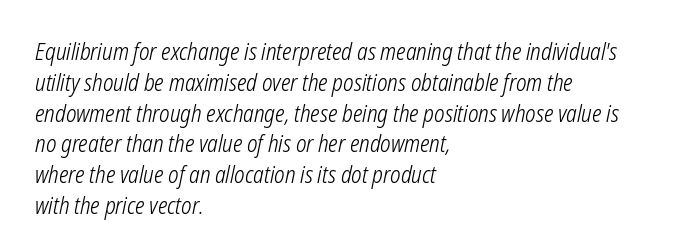
This rendering features lettering with no underline. Leading matches the norm, producing a regular column. The font is comparable to plain body text, perhaps lighter. The lines in this sample share a left origin and differ only in where they stop. If you drew a line through each stem, it would be angled. Tracking here is standard; glyphs follow each other at the usual distance.
